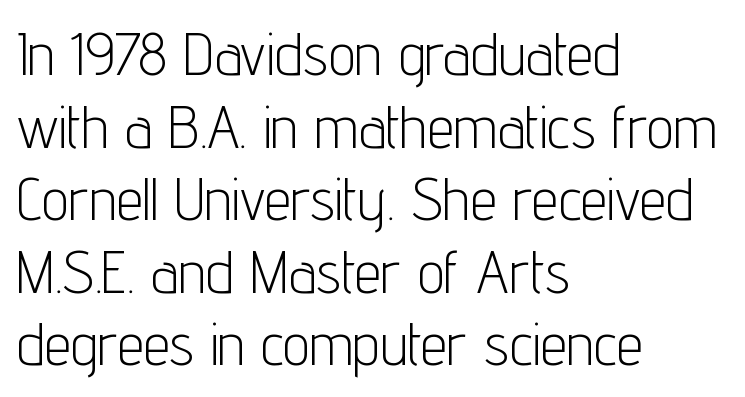
The type sits square on the baseline with zero lean. Think of a printed novel: that variable character pitch is what you see here. Left-aligned paragraph, ragged on the right. Letterform terminals end flat and unadorned throughout the passage. Is the stroke heavy? The answer is a plain regular-or-lighter.
